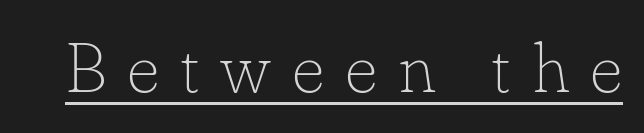
Q: Is the text bold? A: No.
Q: Is the text italic (slanted)? A: No, it is upright.
Q: Is the typeface a serif or a sans-serif typeface? A: Serif.
Q: Is the text underlined? A: Yes.
Q: Is the spacing between letters normal or unusually wide? A: Unusually wide.
Q: Width (condensed, normal, or wide)? A: Normal.
Q: Stroke contrast? A: Low.
Q: x-height? A: Small.
Q: Monospaced? A: No.
